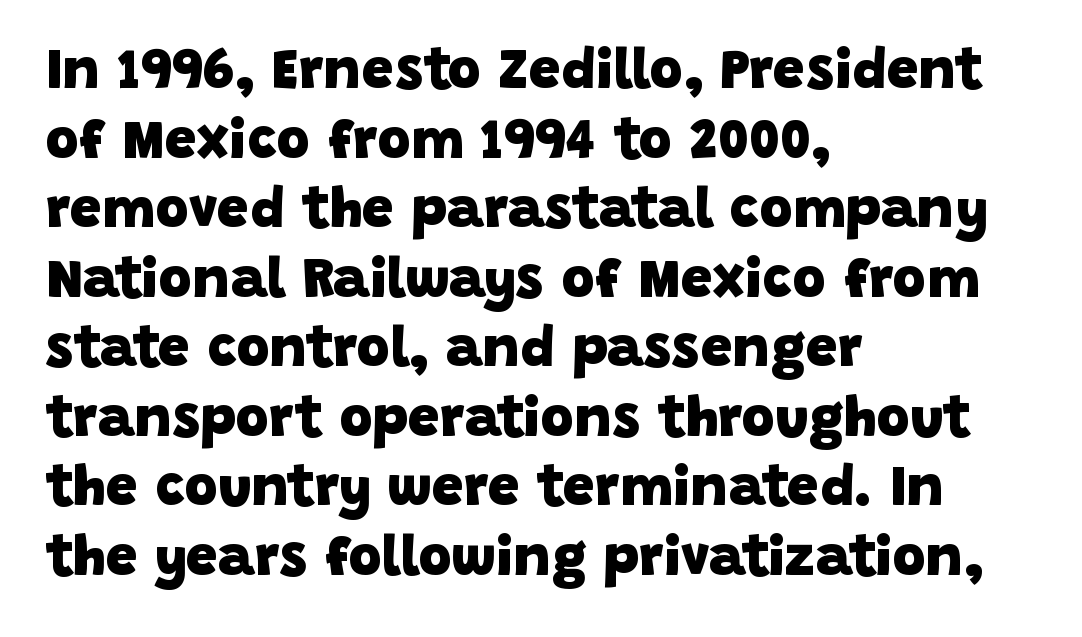
Every row of glyphs begins at an identical x-position on the left. The sample has been set heavy, in full bold. The passage shown has conventional tracking throughout. The zone under the glyphs is completely vacant. Type style note: lacks serifs. Is this a fixed-width face? No — the glyphs have proportional, varying widths.
